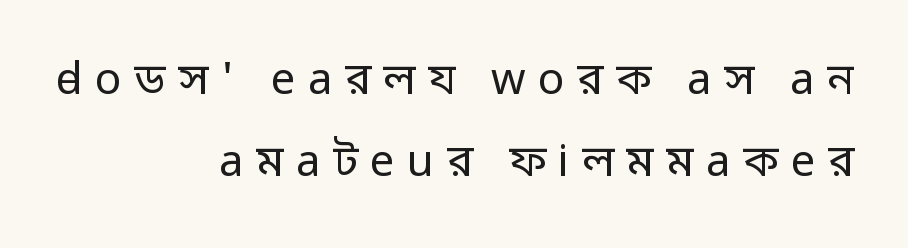
These glyphs show unthickened strokes, regular width or finer. Do the characters align in a grid? No, the font is proportional. Display-style spreading of the glyphs; the letterfit is very open. Serif or sans? Sans — the stroke terminals are bare.
